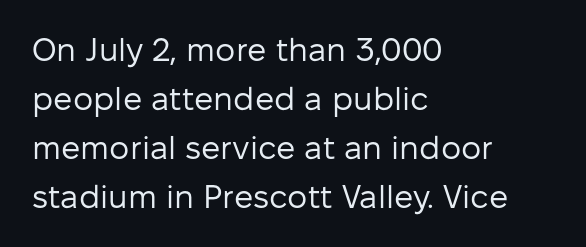
Think of a printed novel: that variable character pitch is what you see here. The specimen omits any rule beneath the text block's lines. What's the leading like? Ordinary, nothing unusual. A typesetter would call this zero additional tracking.
